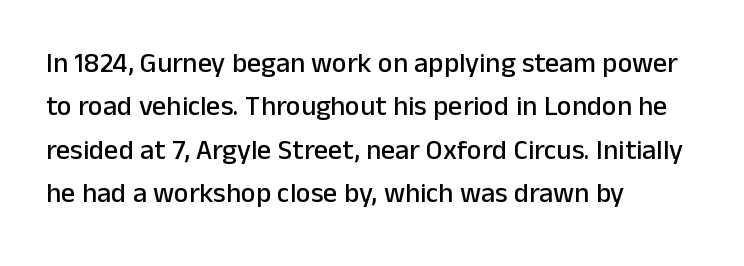
Characters remain perfectly vertical along every line. Looks like regular typesetting: each glyph gets only the width it needs. Stroke terminals: plain, sans-serif. The line-height multiplier appears to be the usual default.
